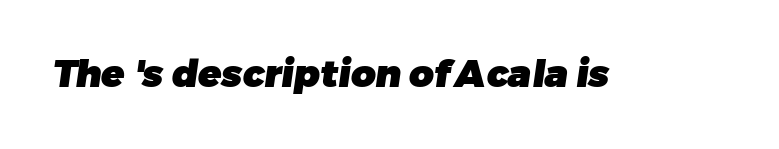
The image shows 38 px heavy sans-serif type; set normal letter spacing, not underlined; low stroke contrast and a medium x-height.
